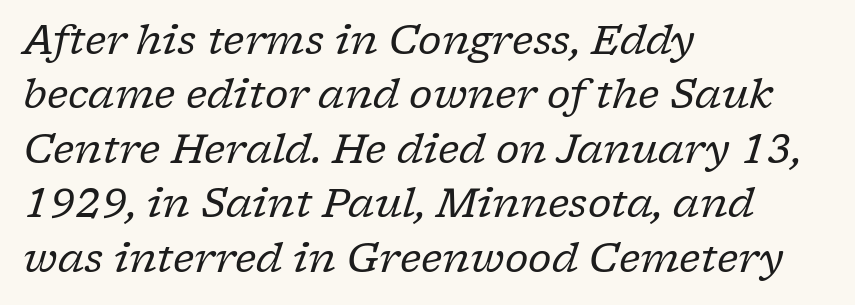
Spacing between characters is what you'd get straight out of the box. Leftover space on each line is placed entirely after the last word. The passage shown is typed in a proportional face where columns would drift. Yep, that's italic — everything's leaning. No word sits above an underline.
